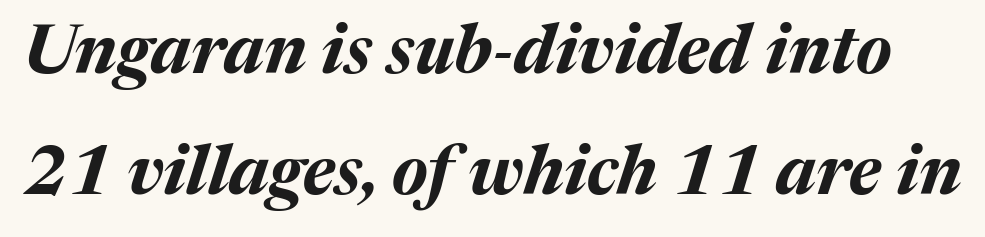
The image shows 68 px bold type, italic (leaning right); set line spacing 1.78x, normal letter spacing, not underlined; medium stroke contrast and a medium x-height.
